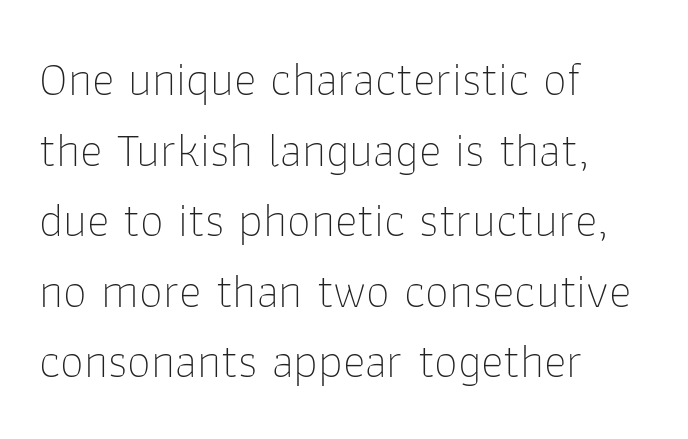
This is not heavy type; no bold has been used. Where is the straight margin? On the left. Baseline-to-baseline distance is the conventional proportion of letter height. Serifs: no, the terminals of the letterforms are clean.
